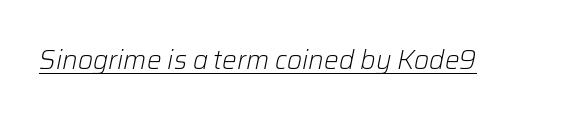
Q: Is the text bold? A: No.
Q: Is the text italic (slanted)? A: Yes, it leans right by about 12 degrees.
Q: Is the text underlined? A: Yes.
Q: Is the spacing between letters normal or unusually wide? A: Normal.
